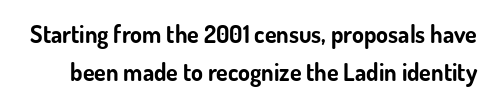
Q: Is the text bold? A: Yes.
Q: Is the text italic (slanted)? A: No, it is upright.
Q: Is the text underlined? A: No.
Q: Is the spacing between letters normal or unusually wide? A: Normal.
Q: Is the spacing between lines tight, normal or loose? A: Normal.
